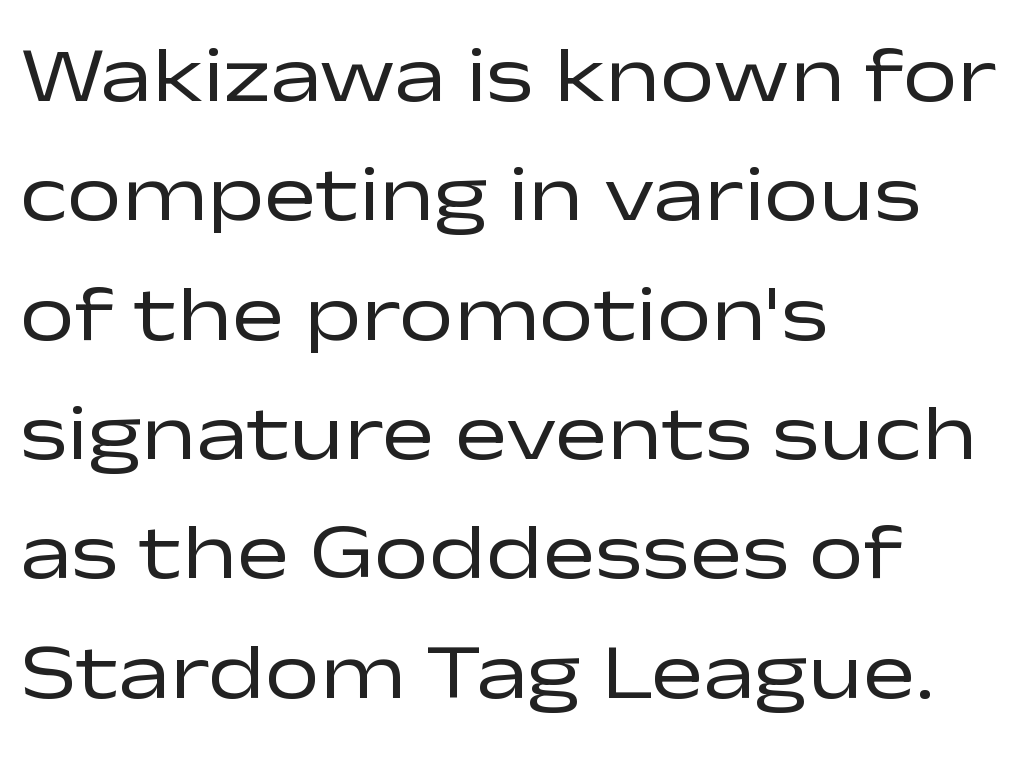
Q: Is the text bold? A: No.
Q: Is the text italic (slanted)? A: No, it is upright.
Q: Is the typeface a serif or a sans-serif typeface? A: Sans-serif.
Q: Is the text underlined? A: No.
Q: How is the paragraph aligned? A: Left-aligned.
Q: Is the spacing between letters normal or unusually wide? A: Normal.
Q: Is the spacing between lines tight, normal or loose? A: Normal.
Q: Width (condensed, normal, or wide)? A: Wide.
Q: Stroke contrast? A: Low.
Q: x-height? A: Medium.
Q: Monospaced? A: No.
